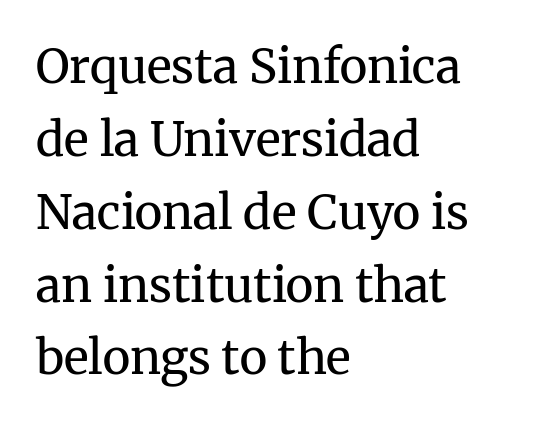
The image shows 47 px regular-weight serif type, upright; set left-aligned, normal line spacing (1.55x), normal letter spacing, not underlined; medium stroke contrast and a medium x-height.
